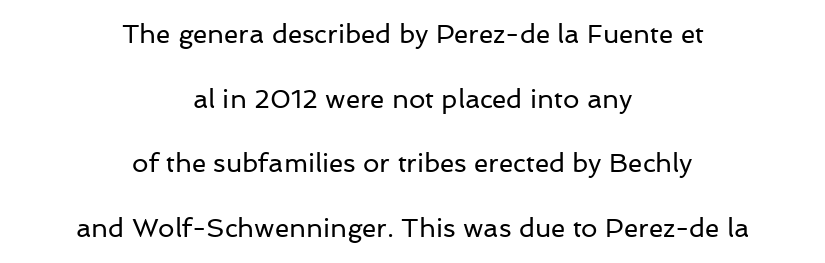
The image shows 26 px text type, upright; set centered, loose line spacing (2.49x), normal letter spacing, not underlined.
